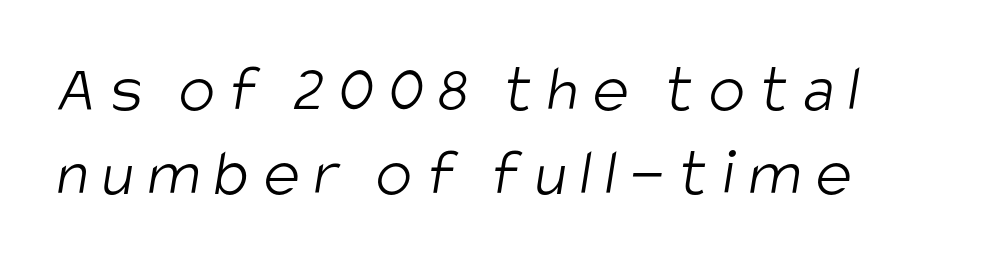
{"serif": "no", "bold": "no", "weight": "light", "width": "condensed", "stroke_contrast": "low", "x_height": "large", "monospaced": "no", "underline": "no", "line_spacing_ratio": 1.23, "letter_spacing": "wide", "letter_spacing_em": 0.21, "glyph_px": 68}
